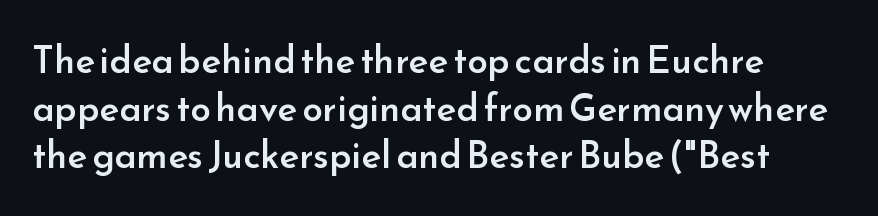
Q: Is the text bold? A: Semi-bold.
Q: Is the text italic (slanted)? A: No, it is upright.
Q: Is the typeface a serif or a sans-serif typeface? A: Sans-serif.
Q: Is the text underlined? A: No.
Q: How is the paragraph aligned? A: Left-aligned.
Q: Is the spacing between letters normal or unusually wide? A: Normal.
Q: Is the spacing between lines tight, normal or loose? A: Normal.
Q: Width (condensed, normal, or wide)? A: Normal.
Q: Stroke contrast? A: Low.
Q: x-height? A: Small.
Q: Monospaced? A: No.
